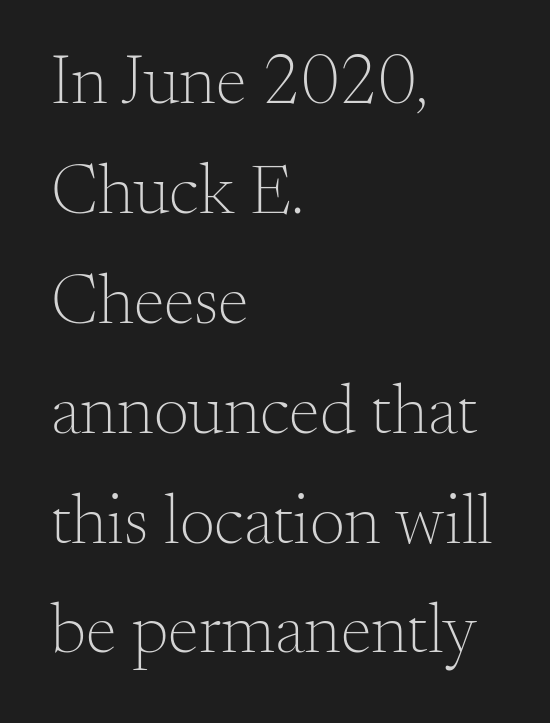
Q: Is the text bold? A: No.
Q: Is the text italic (slanted)? A: No, it is upright.
Q: Is the typeface a serif or a sans-serif typeface? A: Serif.
Q: Is the text underlined? A: No.
Q: How is the paragraph aligned? A: Left-aligned.
Q: Is the spacing between letters normal or unusually wide? A: Normal.
Q: Is the spacing between lines tight, normal or loose? A: Normal.
Q: Width (condensed, normal, or wide)? A: Normal.
Q: Stroke contrast? A: Medium.
Q: x-height? A: Small.
Q: Monospaced? A: No.
